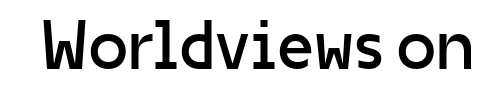
The image shows 70 px regular-weight sans-serif type, upright; set normal letter spacing, not underlined; low stroke contrast and a medium x-height.
